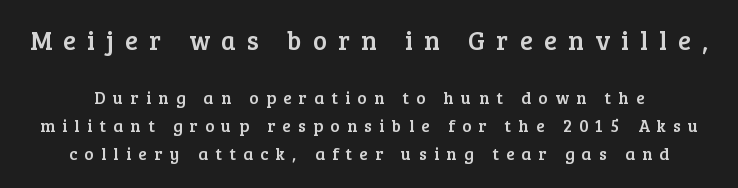
Leading: standard. Posture: straight, roman, zero tilt. The block sitting higher on the canvas is the one with enlarged characters. Characters follow at a spacing far wider than the type designer built in.
